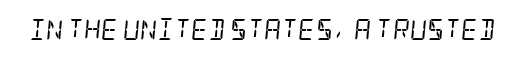
The image shows 21 px text type, italic (leaning right); set normal letter spacing, not underlined.
